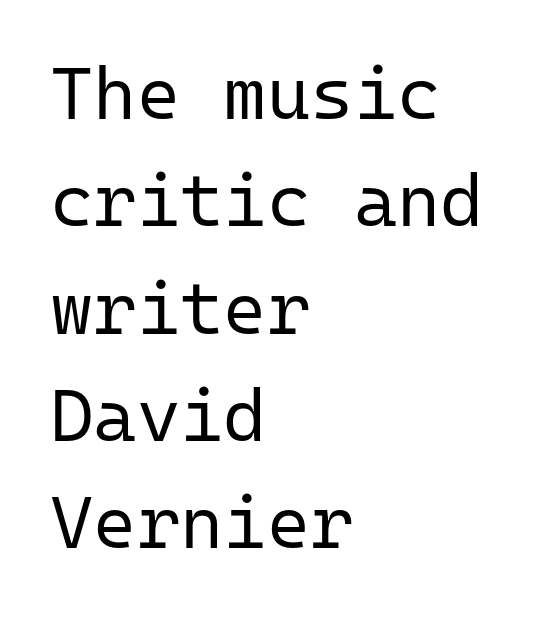
The image shows 74 px regular-weight sans-serif type, upright, monospaced; set left-aligned, normal line spacing (1.45x), normal letter spacing, not underlined; low stroke contrast and a medium x-height.
